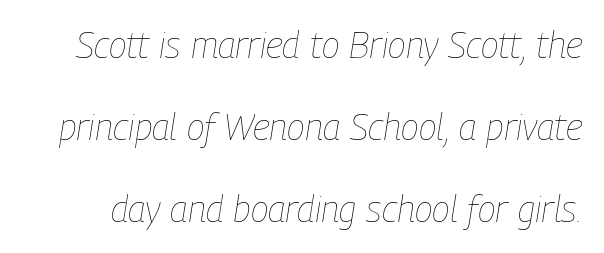
You could call the tracking neutral — neither tight nor loose. Lines of text with bare space underneath. Horizontal bands of white between lines are thick stripes. Varying glyph widths throughout — classic text-font behaviour. Think standard paragraph weight, or any step lighter than that. The specimen reads as italic at a glance.
